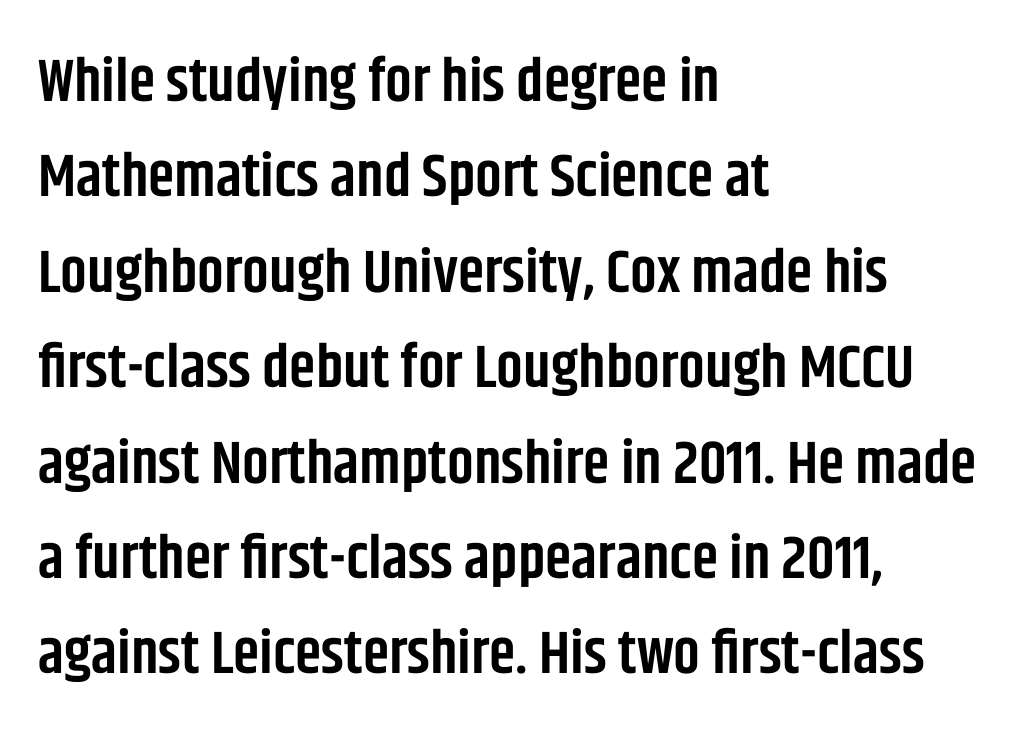
{"serif": "no", "italic": "no", "bold": "semi", "weight": "semibold", "width": "condensed", "stroke_contrast": "low", "x_height": "large", "monospaced": "no", "underline": "no", "align": "left", "line_spacing": "normal", "line_spacing_ratio": 1.59, "letter_spacing": "normal", "letter_spacing_em": 0.0, "glyph_px": 60}
